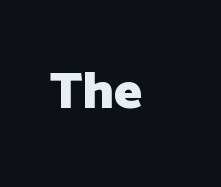
The image shows 52 px heavy sans-serif type, upright; set normal letter spacing, not underlined; low stroke contrast and a medium x-height.
